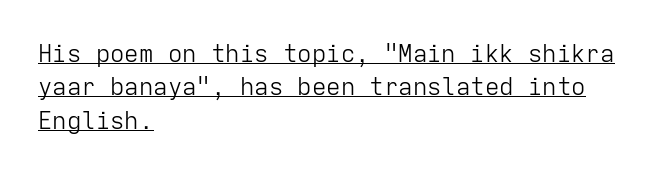
Emphasis is given by a line drawn under the lettering. The text block is weighted toward the left margin, trailing off unevenly rightward. These lines sit exactly where default settings would place them. This is roman type, the default non-slanted kind.
